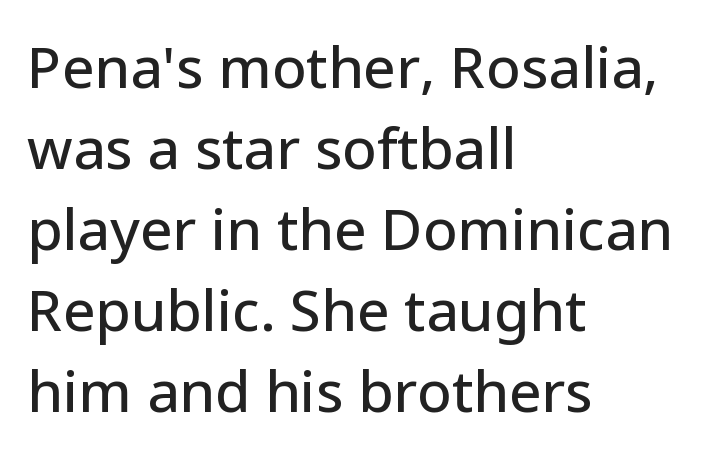
{"serif": "no", "italic": "no", "width": "normal", "stroke_contrast": "low", "x_height": "medium", "monospaced": "no", "underline": "no", "align": "left", "line_spacing": "normal", "line_spacing_ratio": 1.42, "letter_spacing": "normal", "letter_spacing_em": 0.0, "glyph_px": 57}
